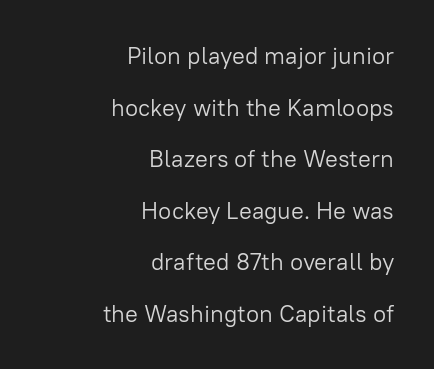
{"italic": "no", "bold": "no", "underline": "no", "align": "right", "line_spacing": "loose", "line_spacing_ratio": 2.15, "letter_spacing": "normal", "letter_spacing_em": 0.0, "glyph_px": 24}
